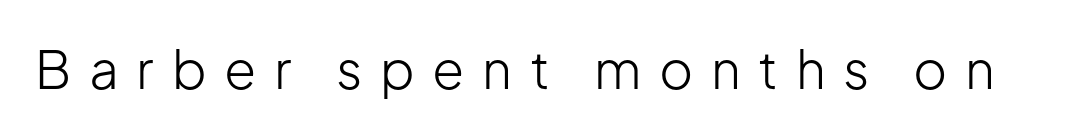
{"serif": "no", "italic": "no", "bold": "no", "weight": "light", "width": "normal", "stroke_contrast": "low", "x_height": "medium", "monospaced": "no", "underline": "no", "letter_spacing": "wide", "letter_spacing_em": 0.34, "glyph_px": 52}
